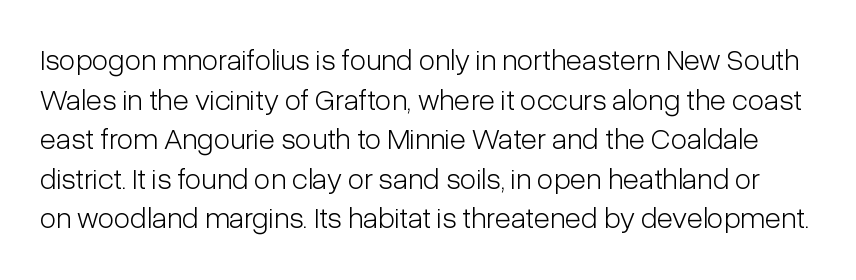
The image shows 30 px light, condensed sans-serif type, upright; set normal line spacing (1.32x), normal letter spacing, not underlined; low stroke contrast and a medium x-height.
